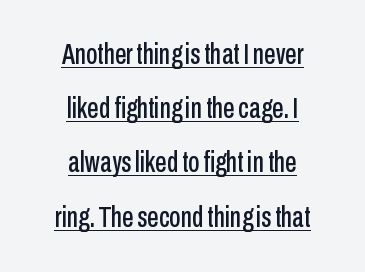
Q: Is the text italic (slanted)? A: No, it is upright.
Q: Is the typeface a serif or a sans-serif typeface? A: Sans-serif.
Q: Is the text underlined? A: Yes.
Q: How is the paragraph aligned? A: Centered.
Q: Is the spacing between letters normal or unusually wide? A: Normal.
Q: Width (condensed, normal, or wide)? A: Condensed.
Q: Stroke contrast? A: Low.
Q: x-height? A: Medium.
Q: Monospaced? A: No.
